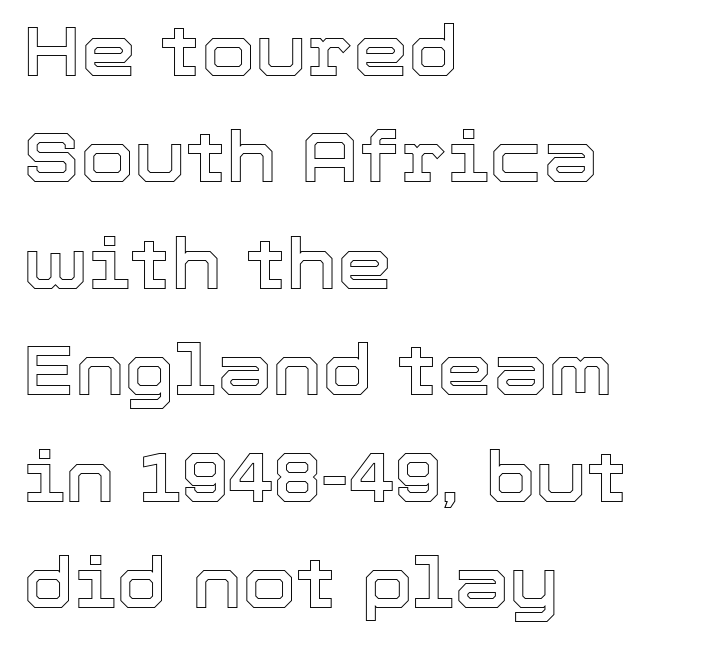
No word sits above an underline. Teacher's note: observe the even left margin — that is flush-left alignment. These lines are rendered in a variable-pitch font. How would I describe the line gaps? Plain and ordinary.
